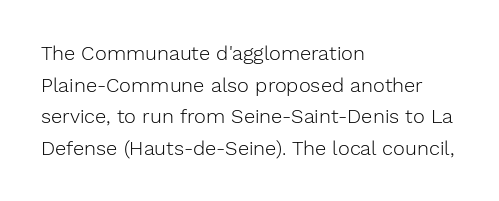
Q: Is the text bold? A: No.
Q: Is the text italic (slanted)? A: No, it is upright.
Q: Is the text underlined? A: No.
Q: How is the paragraph aligned? A: Left-aligned.
Q: Is the spacing between letters normal or unusually wide? A: Normal.
Q: Is the spacing between lines tight, normal or loose? A: Normal.
